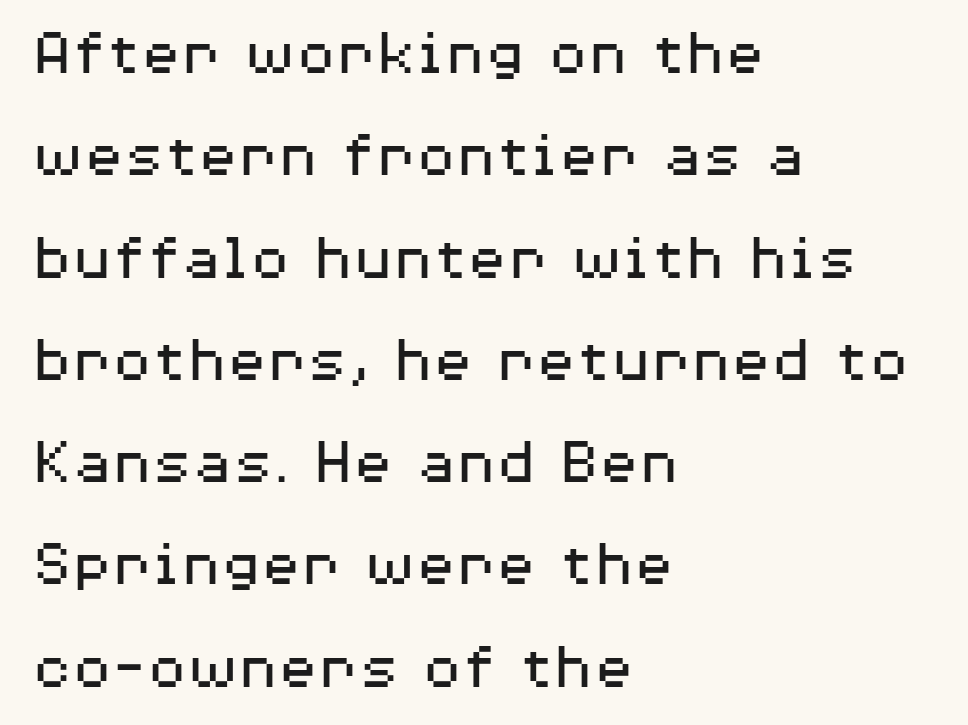
The image shows 66 px regular-weight, wide sans-serif type, upright; set left-aligned, normal line spacing (1.55x), normal letter spacing, not underlined; medium stroke contrast and a medium x-height.
